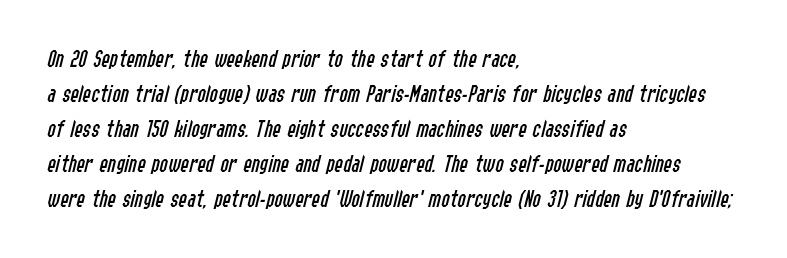
{"italic": "yes", "lean": "right", "slant_degrees": 14, "bold": "no", "underline": "no", "align": "left", "line_spacing": "normal", "line_spacing_ratio": 1.4, "letter_spacing": "normal", "letter_spacing_em": 0.0, "glyph_px": 25}
